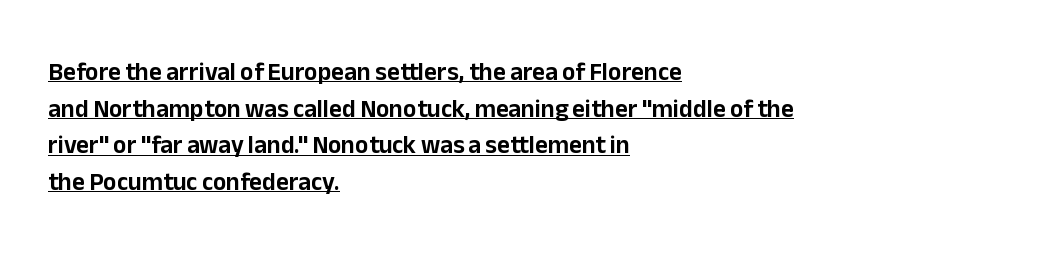
The image shows 25 px text type, upright; set left-aligned, normal line spacing (1.47x), normal letter spacing, underlined.
